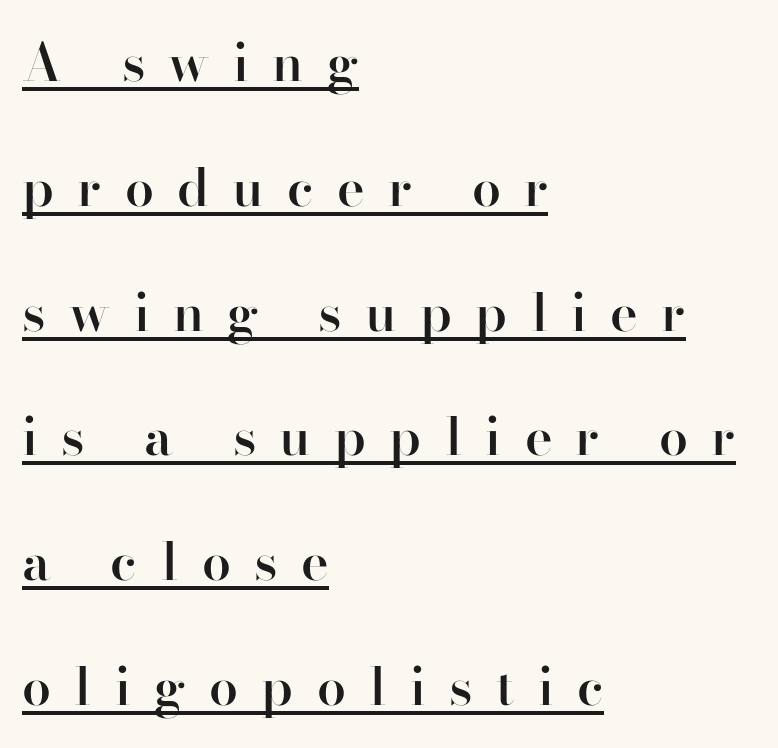
The image shows 52 px semibold serif type, upright; set left-aligned, loose line spacing (2.4x), unusually wide letter spacing (+0.45 em), underlined; high stroke contrast and a small x-height.
